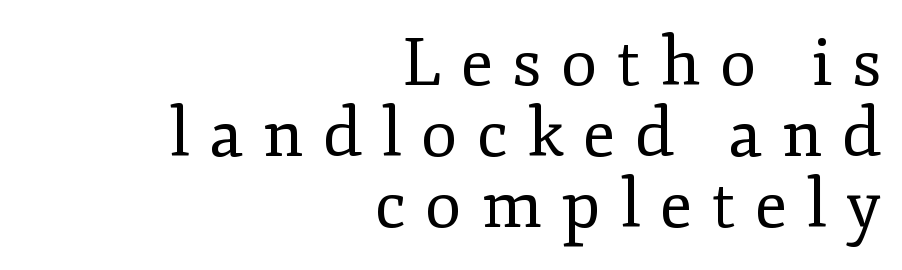
{"serif": "yes", "italic": "no", "bold": "no", "weight": "regular", "width": "normal", "stroke_contrast": "low", "x_height": "small", "monospaced": "no", "underline": "no", "align": "right", "line_spacing": "tight", "line_spacing_ratio": 1.06, "letter_spacing": "wide", "letter_spacing_em": 0.29, "glyph_px": 67}
